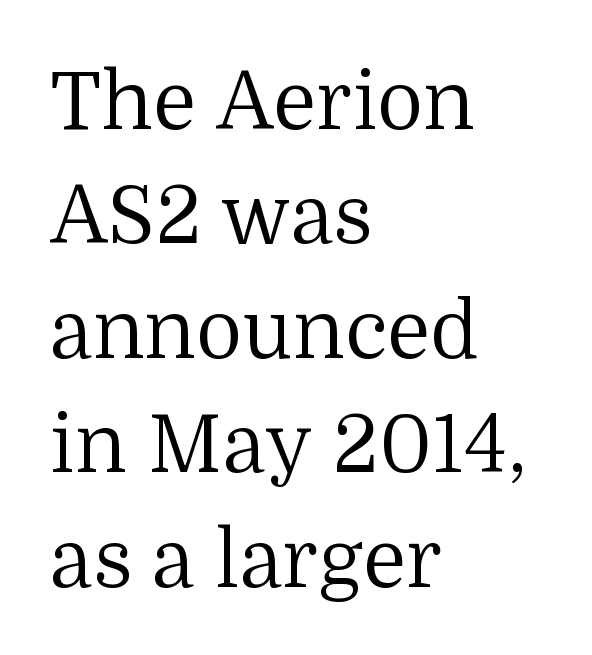
Honestly, the letter spacing is just normal — you wouldn't notice it. Check under the words: just untouched page. Rows of type keep a routine distance in the vertical direction. The letters stand upright; this is a roman face.
